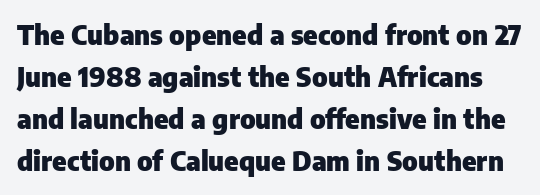
Q: Is the text bold? A: Yes.
Q: Is the text italic (slanted)? A: No, it is upright.
Q: Is the text underlined? A: No.
Q: Is the spacing between letters normal or unusually wide? A: Normal.
Q: Is the spacing between lines tight, normal or loose? A: Normal.
